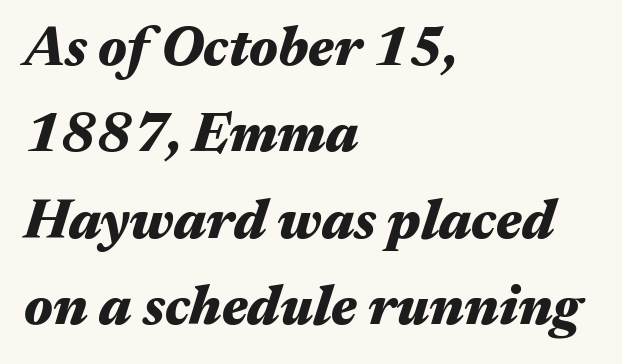
The image shows 55 px heavy, wide type, italic (leaning right); set left-aligned, normal line spacing (1.57x), normal letter spacing, not underlined; medium stroke contrast and a medium x-height.
